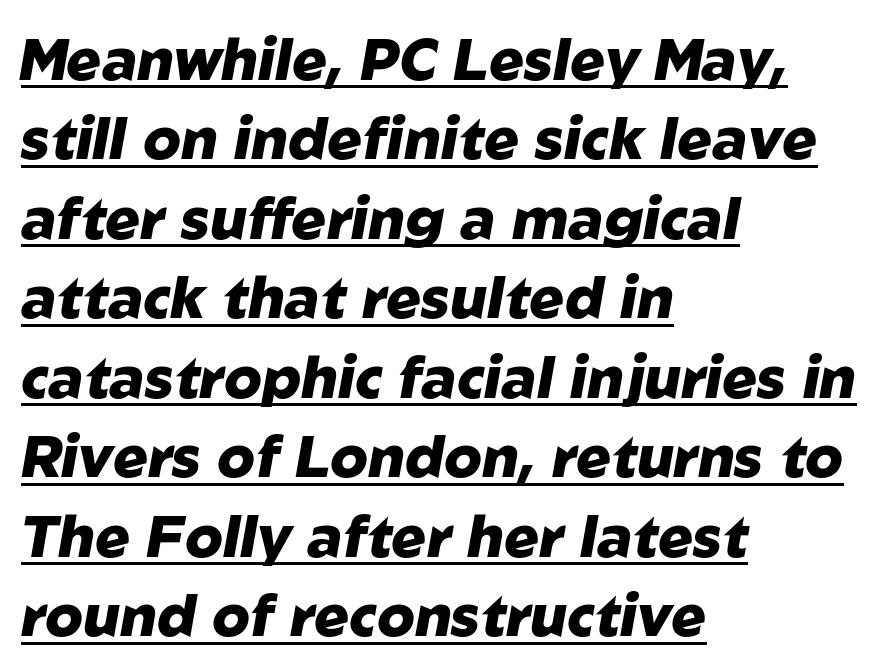
Q: Is the text bold? A: Yes.
Q: Is the text italic (slanted)? A: Yes, it leans right by about 10 degrees.
Q: Is the text underlined? A: Yes.
Q: How is the paragraph aligned? A: Left-aligned.
Q: Is the spacing between letters normal or unusually wide? A: Normal.
Q: Is the spacing between lines tight, normal or loose? A: Normal.
Q: Width (condensed, normal, or wide)? A: Normal.
Q: Stroke contrast? A: Low.
Q: x-height? A: Medium.
Q: Monospaced? A: No.
